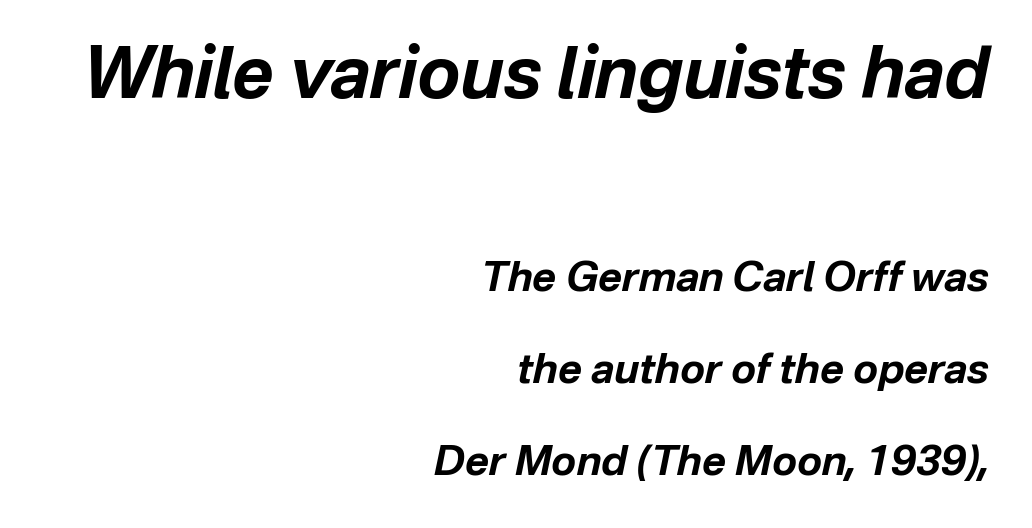
The image shows 71 px bold type, italic (leaning right); set right-aligned, loose line spacing (2.24x), normal letter spacing, not underlined; the first (top) block is 1.73x larger; low stroke contrast and a medium x-height.
